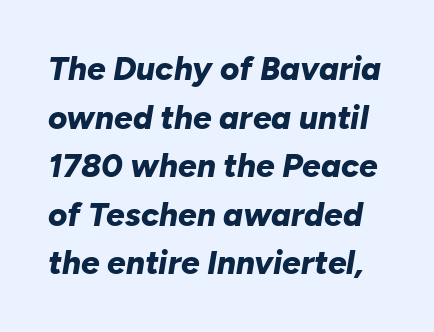
{"italic": "yes", "lean": "right", "slant_degrees": 10, "bold": "yes", "weight": "bold", "width": "normal", "stroke_contrast": "low", "x_height": "medium", "monospaced": "no", "underline": "no", "line_spacing": "normal", "line_spacing_ratio": 1.47, "letter_spacing": "normal", "letter_spacing_em": 0.0, "glyph_px": 33}
